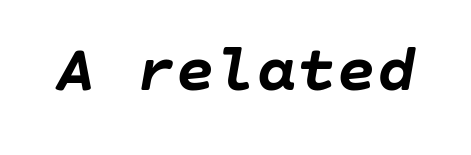
{"italic": "yes", "lean": "right", "slant_degrees": 10, "bold": "yes", "weight": "semibold", "width": "normal", "stroke_contrast": "low", "x_height": "large", "underline": "no", "letter_spacing": "normal", "letter_spacing_em": 0.0, "glyph_px": 67}
